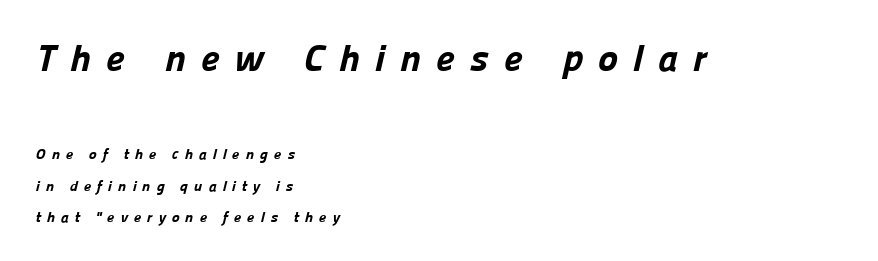
A great deal of white space separates one row of letters from the next. The rendering shows plain stroke endings on the letterforms — a sans-serif design. Caption: multi-line text, flush left, ragged right. A student would notice the top passage is typeset larger than what follows.
